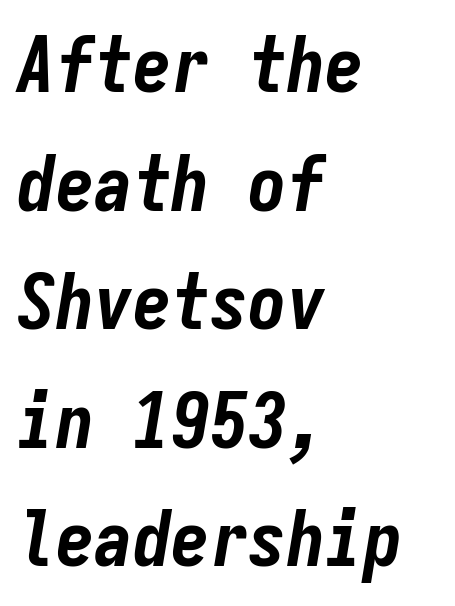
The image shows 77 px bold, condensed type, italic (leaning right), monospaced; set left-aligned, normal line spacing (1.54x), normal letter spacing, not underlined; low stroke contrast and a medium x-height.
